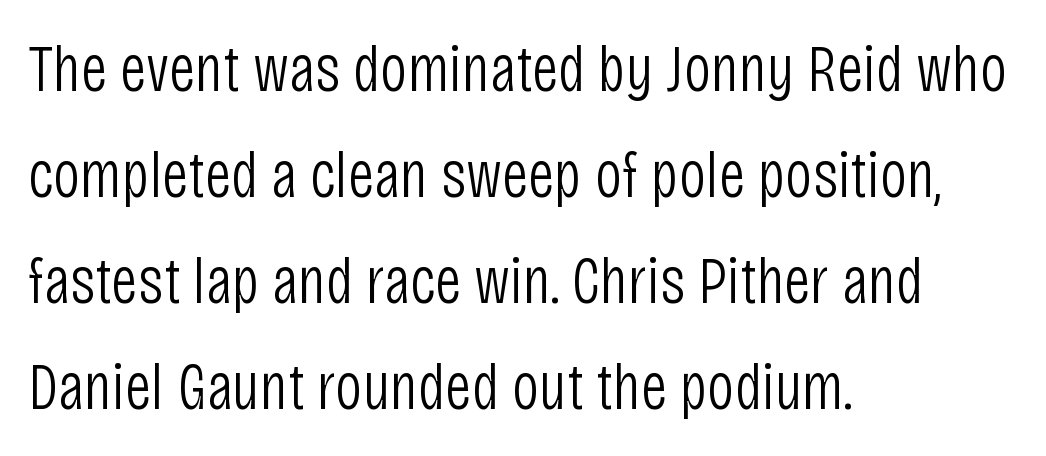
{"serif": "no", "italic": "no", "bold": "no", "weight": "light", "width": "condensed", "stroke_contrast": "low", "x_height": "large", "monospaced": "no", "underline": "no", "align": "left", "line_spacing": "normal", "line_spacing_ratio": 1.58, "letter_spacing": "normal", "letter_spacing_em": 0.0, "glyph_px": 67}
